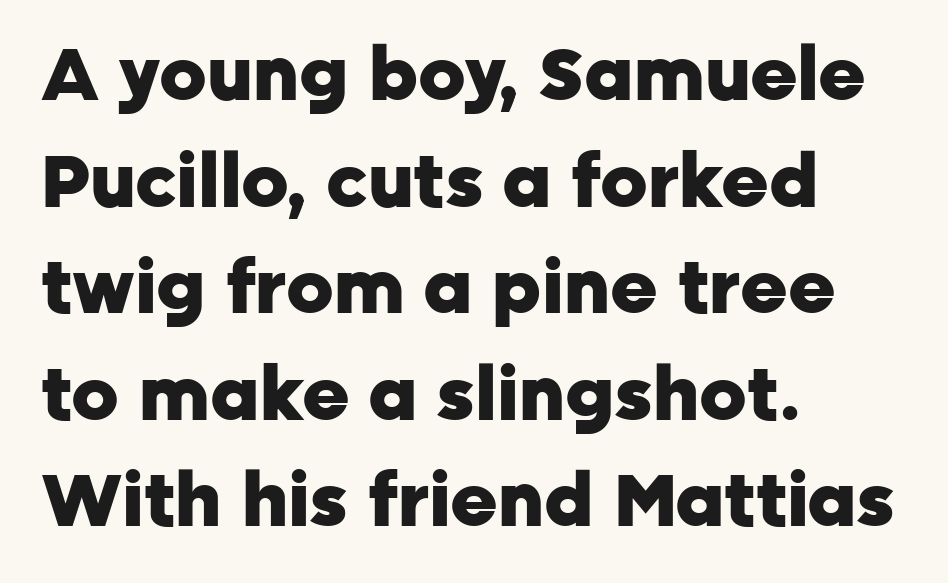
Q: Is the text bold? A: Yes.
Q: Is the text italic (slanted)? A: No, it is upright.
Q: Is the typeface a serif or a sans-serif typeface? A: Sans-serif.
Q: Is the text underlined? A: No.
Q: How is the paragraph aligned? A: Left-aligned.
Q: Is the spacing between letters normal or unusually wide? A: Normal.
Q: Is the spacing between lines tight, normal or loose? A: Normal.
Q: Width (condensed, normal, or wide)? A: Normal.
Q: Stroke contrast? A: Low.
Q: x-height? A: Medium.
Q: Monospaced? A: No.
